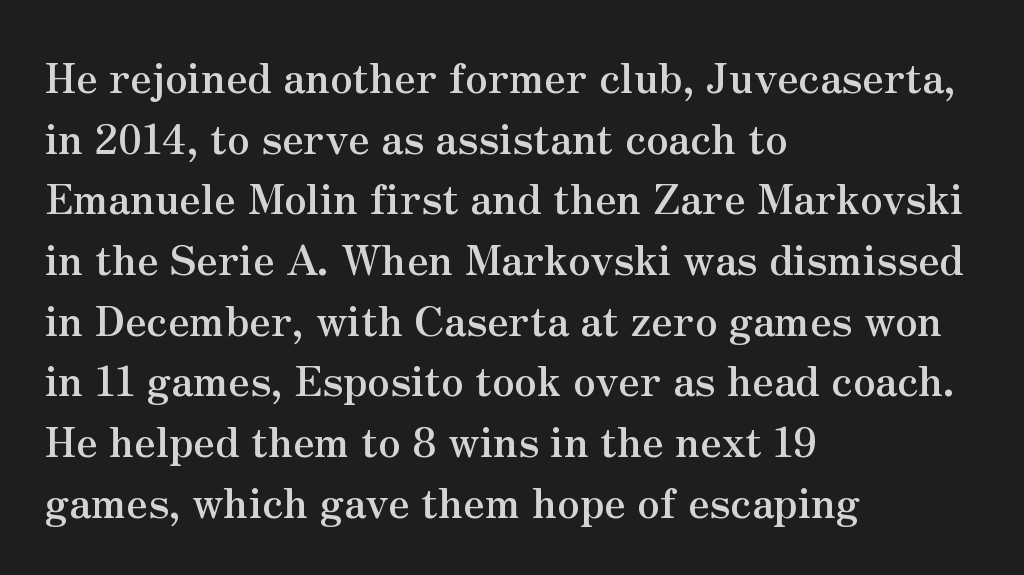
{"serif": "yes", "italic": "no", "bold": "yes", "weight": "semibold", "width": "normal", "stroke_contrast": "medium", "x_height": "small", "monospaced": "no", "underline": "no", "align": "left", "line_spacing": "normal", "line_spacing_ratio": 1.48, "letter_spacing": "normal", "letter_spacing_em": 0.0, "glyph_px": 41}
